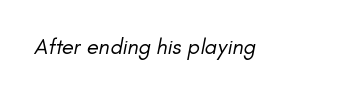
{"italic": "yes", "lean": "right", "slant_degrees": 11, "bold": "no", "underline": "no", "align": "left", "letter_spacing": "normal", "letter_spacing_em": 0.0, "glyph_px": 22}
